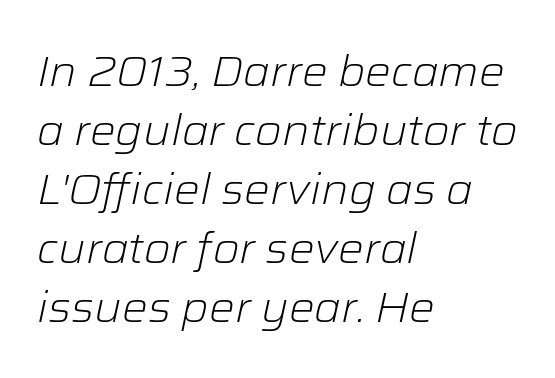
The image shows 43 px light type, italic (leaning right); set left-aligned, normal line spacing (1.37x), normal letter spacing, not underlined; low stroke contrast and a medium x-height.
